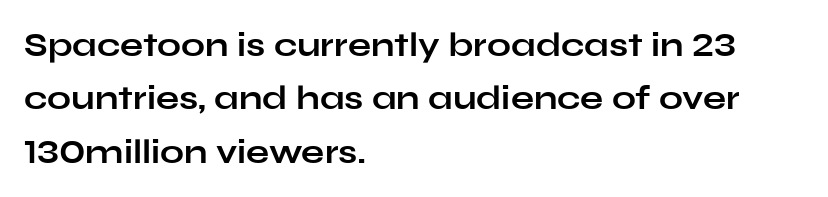
{"serif": "no", "italic": "no", "bold": "yes", "weight": "bold", "width": "wide", "stroke_contrast": "low", "x_height": "medium", "monospaced": "no", "underline": "no", "align": "left", "line_spacing": "normal", "line_spacing_ratio": 1.57, "letter_spacing": "normal", "letter_spacing_em": 0.0, "glyph_px": 34}
